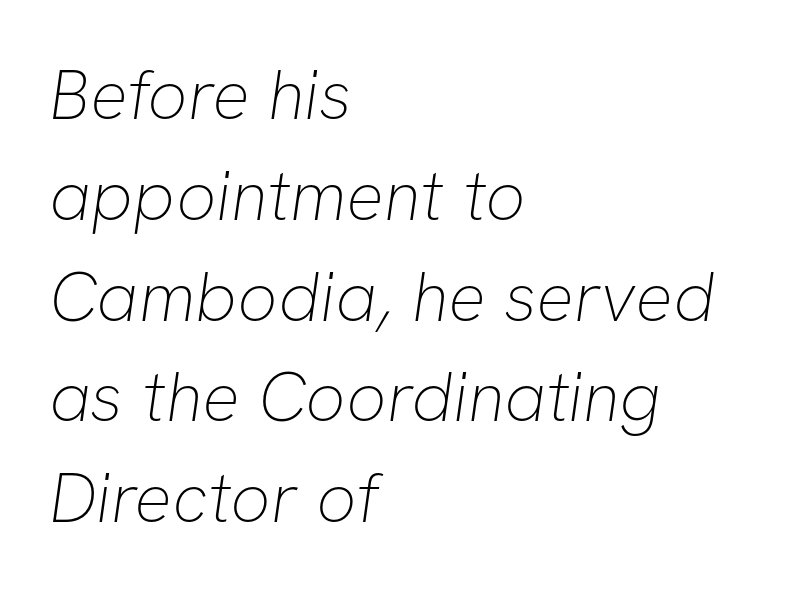
These lines keep a tight, regular rhythm from letter to letter. No feet cap the strokes, marking this as sans-serif type. A bare baseline throughout the passage. This sample keeps an unexceptional amount of space between lines. Spacing verdict: proportional, widths tailored to each character. Weight: in the light-to-regular range.
